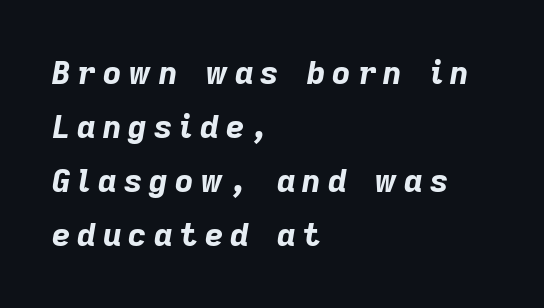
Q: Is the text bold? A: Yes.
Q: Is the text italic (slanted)? A: Yes, it leans right by about 9 degrees.
Q: Is the text underlined? A: No.
Q: How is the paragraph aligned? A: Left-aligned.
Q: Is the spacing between letters normal or unusually wide? A: Unusually wide.
Q: Is the spacing between lines tight, normal or loose? A: Normal.
Q: Width (condensed, normal, or wide)? A: Normal.
Q: Stroke contrast? A: Low.
Q: x-height? A: Medium.
Q: Monospaced? A: No.
